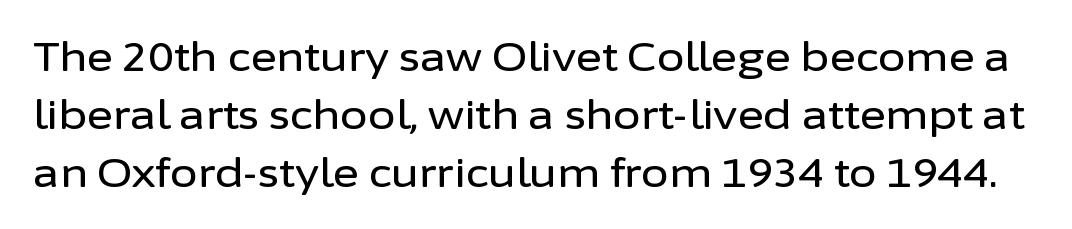
Q: Is the text italic (slanted)? A: No, it is upright.
Q: Is the typeface a serif or a sans-serif typeface? A: Sans-serif.
Q: Is the text underlined? A: No.
Q: Is the spacing between letters normal or unusually wide? A: Normal.
Q: Is the spacing between lines tight, normal or loose? A: Normal.
Q: Width (condensed, normal, or wide)? A: Normal.
Q: Stroke contrast? A: Low.
Q: x-height? A: Medium.
Q: Monospaced? A: No.
